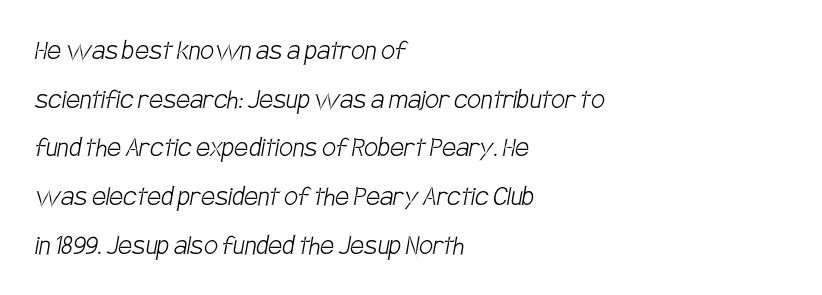
The image shows 31 px light, condensed sans-serif type; set left-aligned, normal line spacing (1.57x), normal letter spacing, not underlined; low stroke contrast and a large x-height.
